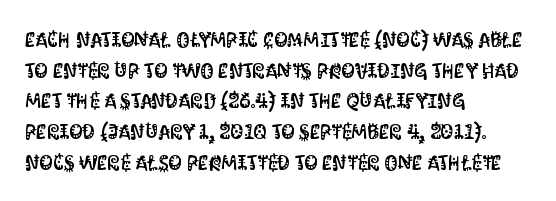
The image shows 21 px text type, upright; set left-aligned, normal line spacing (1.46x), normal letter spacing, not underlined.
